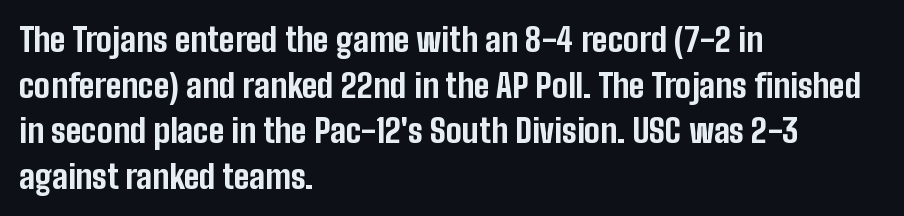
{"serif": "no", "italic": "no", "bold": "yes", "weight": "bold", "width": "condensed", "stroke_contrast": "low", "x_height": "medium", "monospaced": "no", "underline": "no", "align": "left", "line_spacing": "normal", "line_spacing_ratio": 1.38, "letter_spacing": "normal", "letter_spacing_em": 0.0, "glyph_px": 33}
